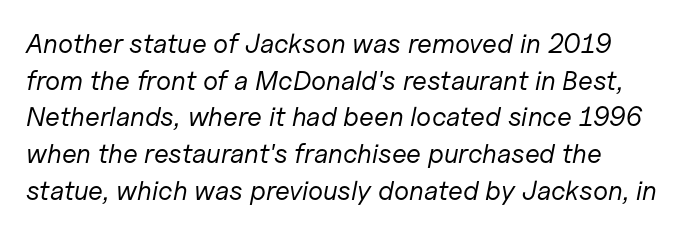
The image shows 27 px text type, italic (leaning right); set normal line spacing (1.36x), normal letter spacing, not underlined.
